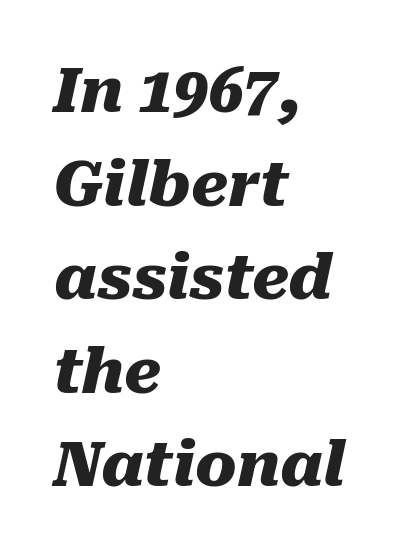
Q: Is the text bold? A: Yes.
Q: Is the text italic (slanted)? A: Yes, it leans right by about 10 degrees.
Q: Is the text underlined? A: No.
Q: How is the paragraph aligned? A: Left-aligned.
Q: Is the spacing between letters normal or unusually wide? A: Normal.
Q: Is the spacing between lines tight, normal or loose? A: Normal.
Q: Width (condensed, normal, or wide)? A: Normal.
Q: Stroke contrast? A: Medium.
Q: x-height? A: Medium.
Q: Monospaced? A: No.
